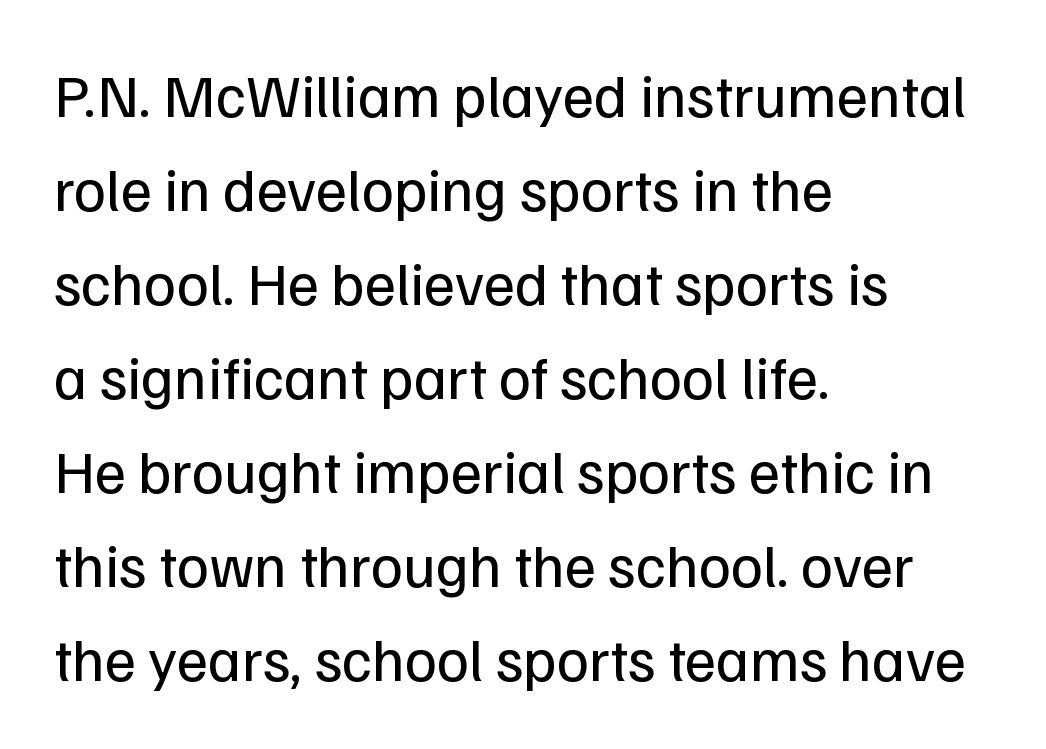
{"serif": "no", "italic": "no", "bold": "no", "weight": "regular", "width": "normal", "stroke_contrast": "low", "x_height": "medium", "monospaced": "no", "underline": "no", "align": "left", "line_spacing": "normal", "line_spacing_ratio": 1.54, "letter_spacing": "normal", "letter_spacing_em": 0.0, "glyph_px": 61}
